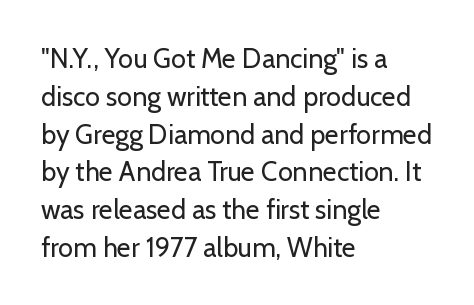
Q: Is the text bold? A: No.
Q: Is the text italic (slanted)? A: No, it is upright.
Q: Is the text underlined? A: No.
Q: How is the paragraph aligned? A: Left-aligned.
Q: Is the spacing between letters normal or unusually wide? A: Normal.
Q: Is the spacing between lines tight, normal or loose? A: Normal.
